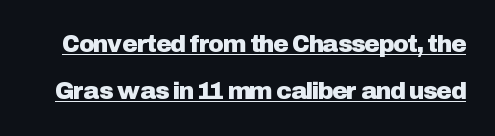
The image shows 24 px text type, upright; set loose line spacing (1.97x), normal letter spacing, underlined.
